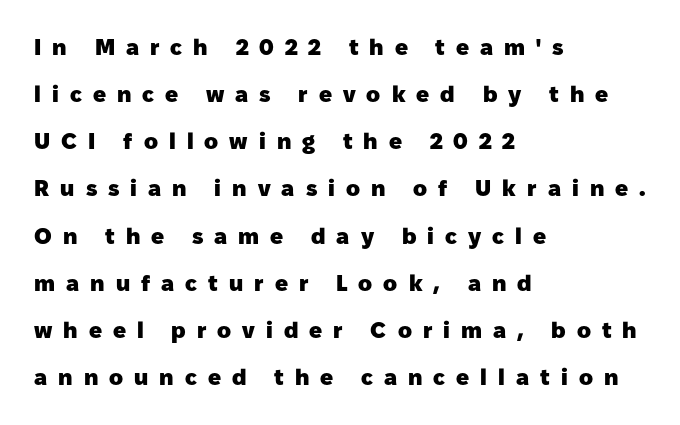
{"italic": "no", "bold": "yes", "underline": "no", "align": "left", "line_spacing": "loose", "line_spacing_ratio": 2.05, "letter_spacing": "wide", "letter_spacing_em": 0.48, "glyph_px": 23}
